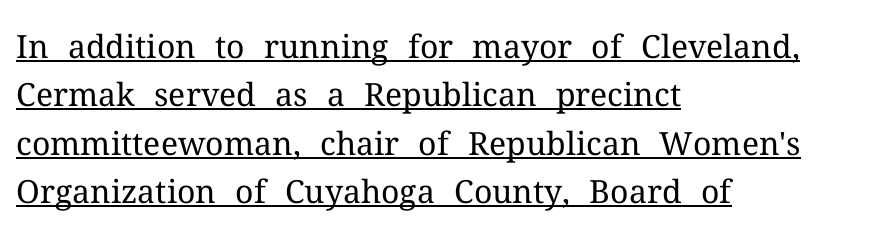
The letters stand straight up with perfectly vertical stems. On a weight scale, this lands at 450 or below. The font family rendered here belongs to the serif group. Students, note that the glyphs here touch the page at normal intervals. Does the copy run flush right? No — it runs flush left.
